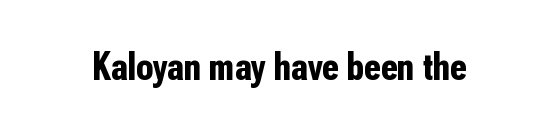
{"serif": "no", "italic": "no", "bold": "yes", "weight": "bold", "width": "condensed", "stroke_contrast": "low", "x_height": "medium", "monospaced": "no", "underline": "no", "letter_spacing": "normal", "letter_spacing_em": 0.0, "glyph_px": 39}
